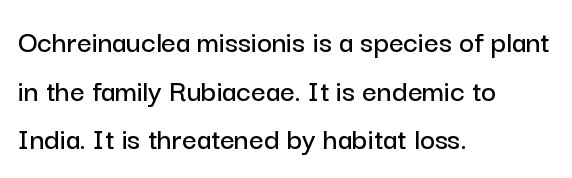
{"serif": "no", "italic": "no", "width": "normal", "stroke_contrast": "low", "x_height": "medium", "monospaced": "no", "underline": "no", "align": "left", "line_spacing": "normal", "line_spacing_ratio": 1.52, "letter_spacing": "normal", "letter_spacing_em": 0.0, "glyph_px": 32}
